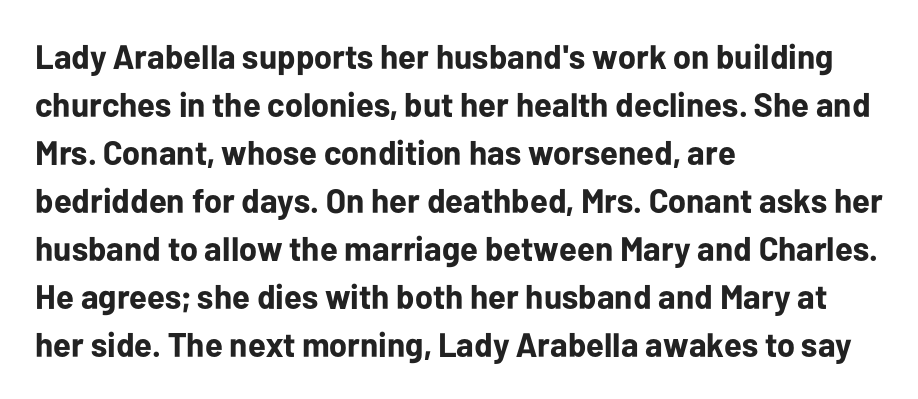
{"serif": "no", "italic": "no", "bold": "yes", "weight": "bold", "width": "normal", "stroke_contrast": "low", "x_height": "medium", "monospaced": "no", "underline": "no", "align": "left", "line_spacing": "normal", "line_spacing_ratio": 1.41, "letter_spacing": "normal", "letter_spacing_em": 0.0, "glyph_px": 34}
